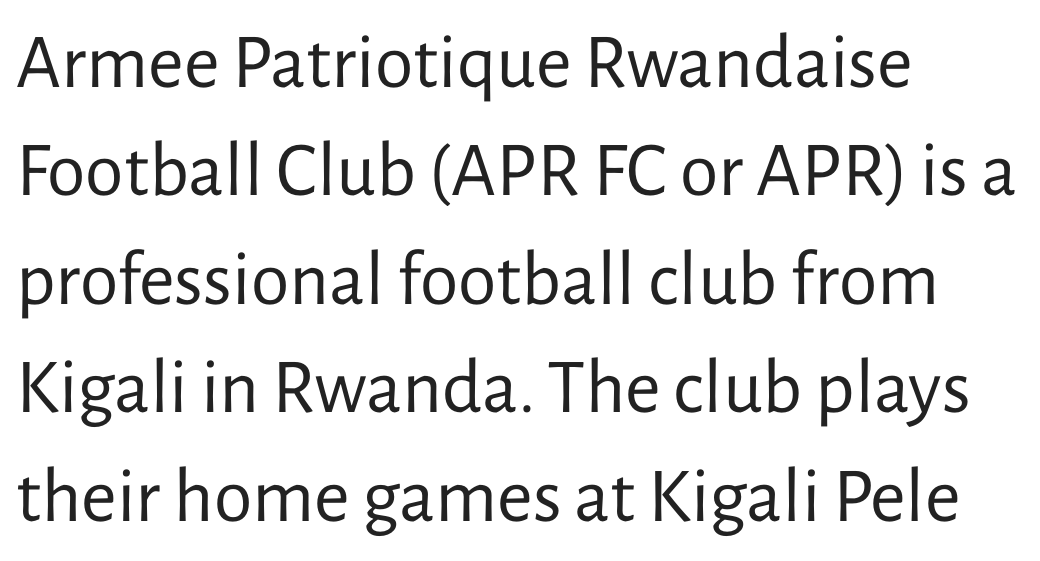
Q: Is the text bold? A: No.
Q: Is the text italic (slanted)? A: No, it is upright.
Q: Is the typeface a serif or a sans-serif typeface? A: Sans-serif.
Q: Is the text underlined? A: No.
Q: How is the paragraph aligned? A: Left-aligned.
Q: Is the spacing between letters normal or unusually wide? A: Normal.
Q: Is the spacing between lines tight, normal or loose? A: Normal.
Q: Width (condensed, normal, or wide)? A: Normal.
Q: Stroke contrast? A: Low.
Q: x-height? A: Medium.
Q: Monospaced? A: No.
